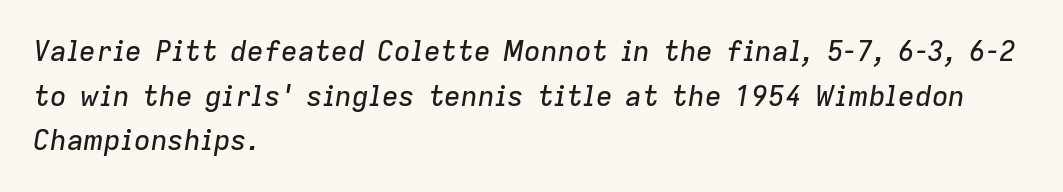
The image shows 28 px text type, italic (leaning right); set left-aligned, normal line spacing (1.59x), normal letter spacing, not underlined; low stroke contrast and a medium x-height.
